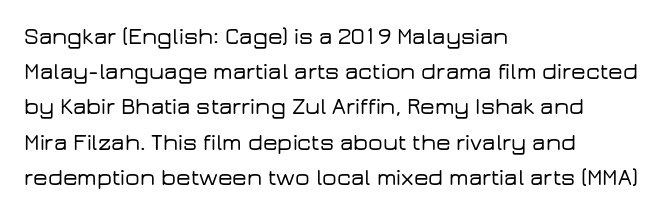
Q: Is the text italic (slanted)? A: No, it is upright.
Q: Is the text underlined? A: No.
Q: How is the paragraph aligned? A: Left-aligned.
Q: Is the spacing between letters normal or unusually wide? A: Normal.
Q: Is the spacing between lines tight, normal or loose? A: Normal.
